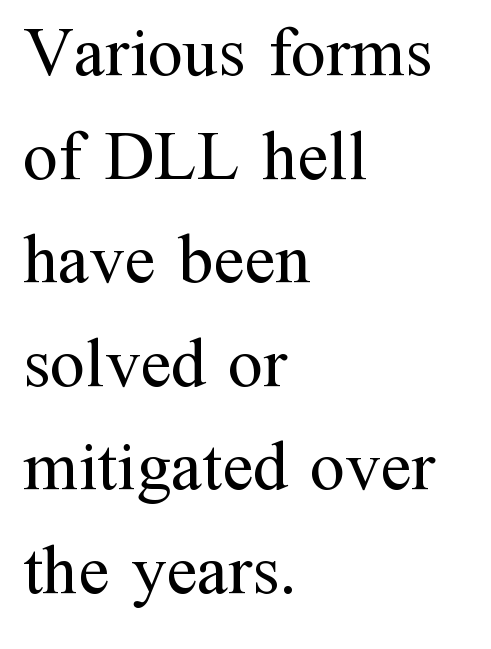
This rendering leaves character spacing at its baseline value. The face used here is seriffed, in the tradition of book romans. The lines in this sample share a left origin and differ only in where they stop. In terms of leading, this rendering sits right in the middle. The space beneath each line is pristine and unruled. Is there any slant? The stems are plumb.
